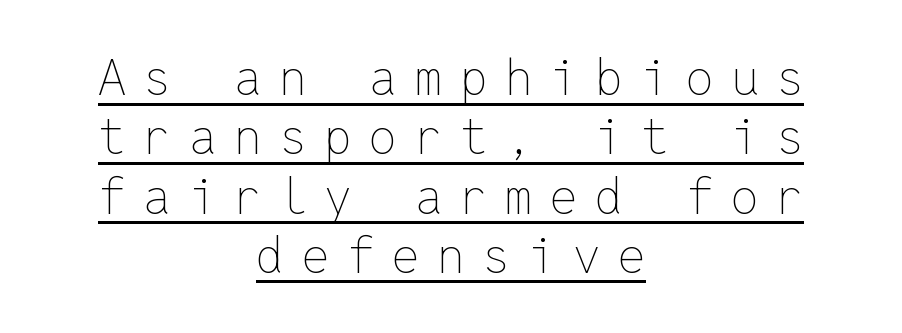
Horizontally, the lines are justified to the midpoint only. Note the uniform advance width — an 'i' takes as much space as an 'm'. The specimen includes a rule beneath the text block's lines. Vertical strokes here are truly vertical. This rendering widens character spacing well past its baseline value. Is the stroke heavy? The answer is a plain regular-or-lighter.
